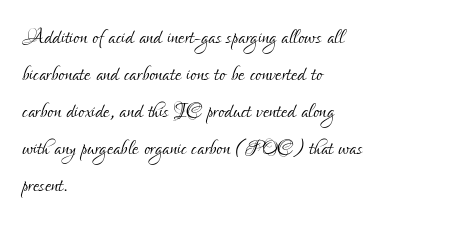
{"serif": "no", "bold": "no", "weight": "light", "width": "condensed", "stroke_contrast": "low", "x_height": "small", "monospaced": "no", "underline": "no", "align": "left", "line_spacing": "normal", "line_spacing_ratio": 1.32, "letter_spacing": "normal", "letter_spacing_em": 0.0, "glyph_px": 28}
